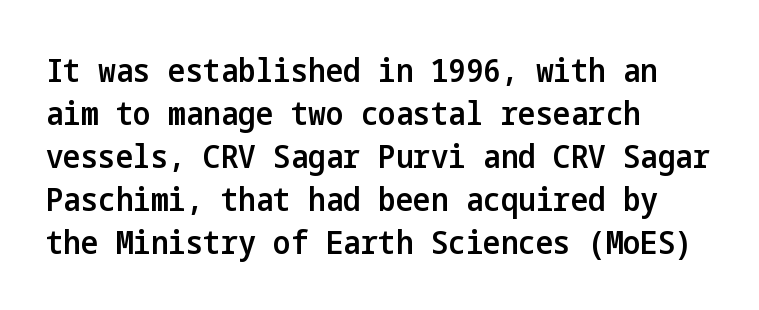
{"serif": "no", "italic": "no", "bold": "semi", "weight": "semibold", "width": "condensed", "stroke_contrast": "low", "x_height": "medium", "underline": "no", "align": "left", "line_spacing": "normal", "line_spacing_ratio": 1.3, "letter_spacing": "normal", "letter_spacing_em": 0.0, "glyph_px": 33}
